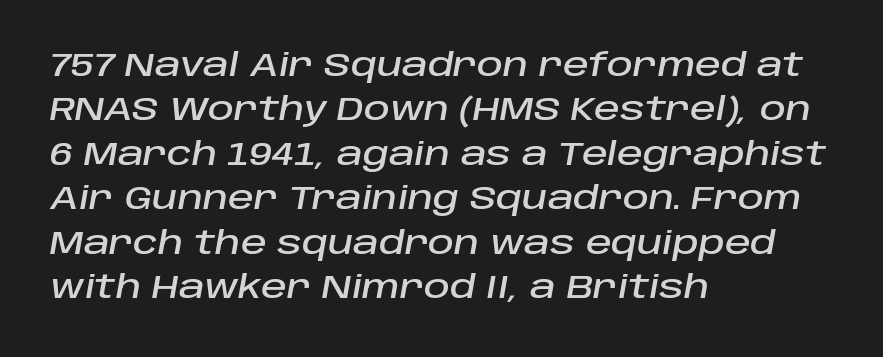
The image shows 32 px text type, italic (leaning right); set left-aligned, normal line spacing (1.39x), normal letter spacing, not underlined; low stroke contrast and a large x-height.
